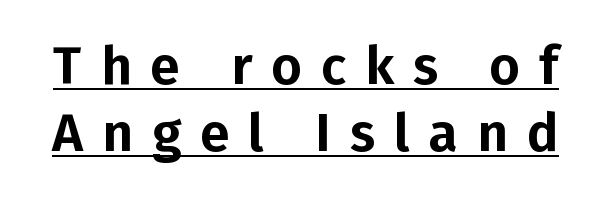
The image shows 53 px sans-serif type, upright; set normal line spacing (1.27x), unusually wide letter spacing (+0.36 em), underlined; low stroke contrast and a medium x-height.
